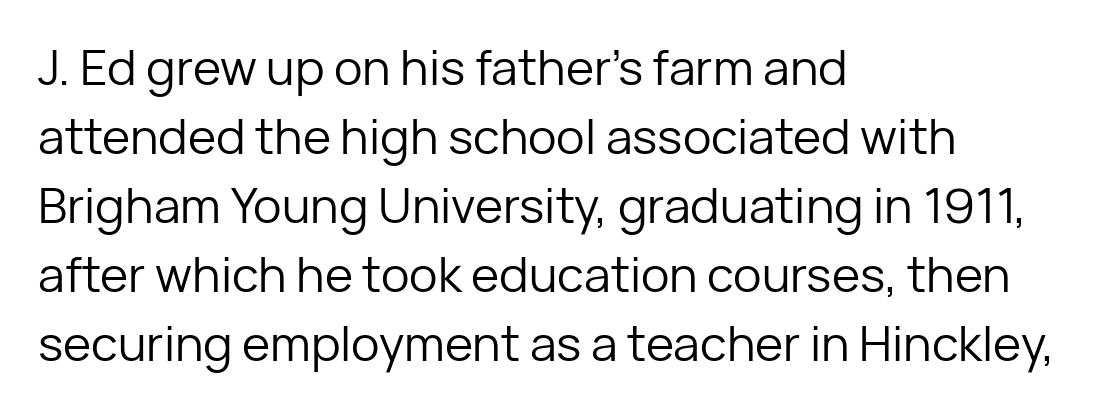
You could not count columns in this text — the font is proportionally spaced. The axis of the letterforms is exactly vertical. Observe the absence of serifs on each vertical stroke in this sample. The area under the type is left untouched. Is the block centered? No — it sits flush against the left margin. Observe the ordinary spacing: letters are neighbours, not strangers.
